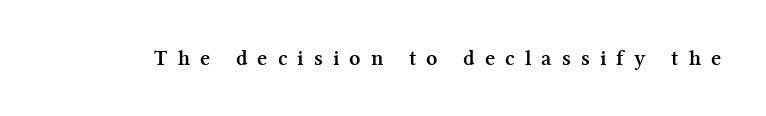
Q: Is the text bold? A: Yes.
Q: Is the text italic (slanted)? A: No, it is upright.
Q: Is the text underlined? A: No.
Q: Is the spacing between letters normal or unusually wide? A: Unusually wide.
